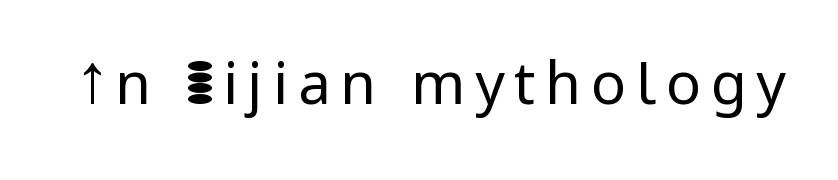
{"serif": "no", "italic": "no", "bold": "no", "weight": "regular", "width": "normal", "stroke_contrast": "low", "x_height": "medium", "monospaced": "no", "underline": "no", "glyph_px": 58}
